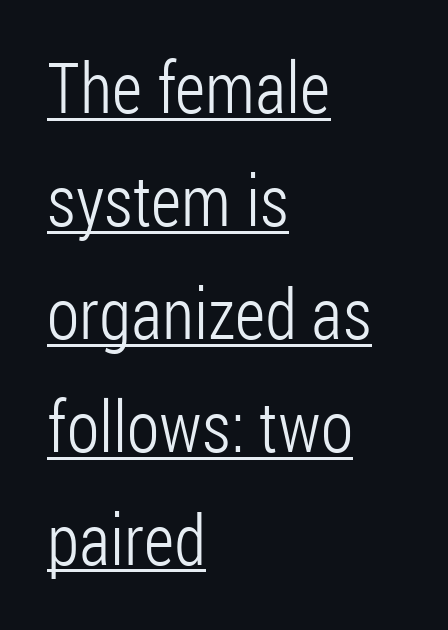
{"serif": "no", "italic": "no", "bold": "no", "weight": "light", "width": "condensed", "stroke_contrast": "low", "x_height": "medium", "monospaced": "no", "underline": "yes", "align": "left", "line_spacing": "normal", "line_spacing_ratio": 1.59, "letter_spacing": "normal", "letter_spacing_em": 0.0, "glyph_px": 71}
